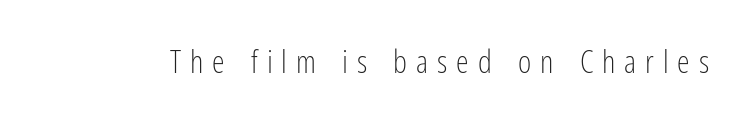
The image shows 32 px light, condensed sans-serif type, upright; set unusually wide letter spacing (+0.28 em), not underlined; low stroke contrast and a medium x-height.
